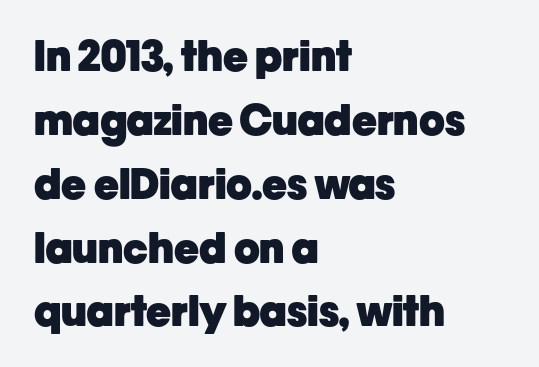
Here the designer chose a conventional face with non-uniform glyph widths. Caption: bold face, heavy strokes. Rendered with straight, roman letterforms. Unlike a traditional serif, this face leaves its strokes unadorned. Just letters on the line, the space beneath them empty.
